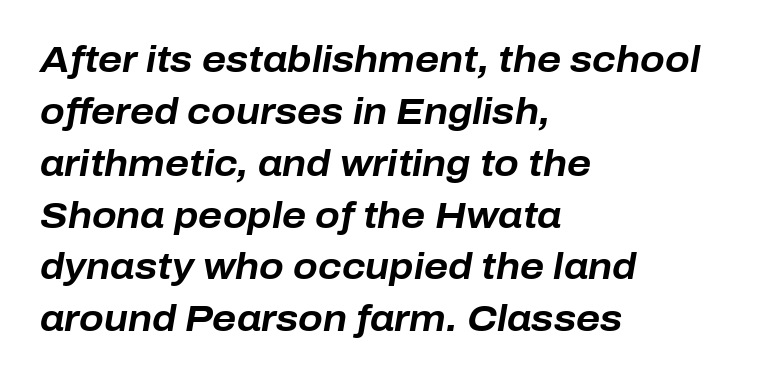
{"italic": "yes", "lean": "right", "slant_degrees": 10, "bold": "yes", "weight": "bold", "width": "normal", "stroke_contrast": "low", "x_height": "medium", "monospaced": "no", "underline": "no", "align": "left", "line_spacing": "normal", "line_spacing_ratio": 1.44, "letter_spacing": "normal", "letter_spacing_em": 0.0, "glyph_px": 36}
